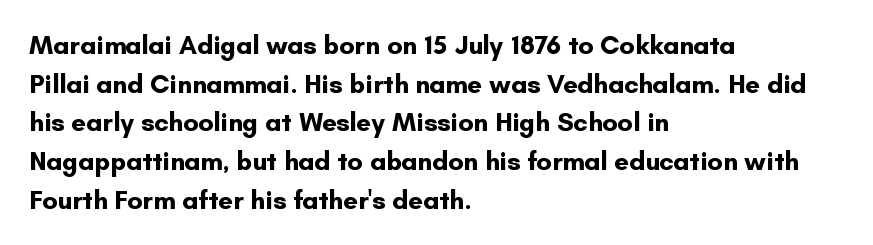
{"italic": "no", "bold": "yes", "underline": "no", "align": "left", "line_spacing": "normal", "line_spacing_ratio": 1.49, "letter_spacing": "normal", "letter_spacing_em": 0.0, "glyph_px": 26}
